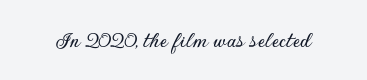
{"underline": "no", "letter_spacing": "normal", "letter_spacing_em": 0.0, "glyph_px": 25}
